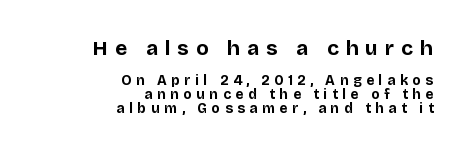
{"italic": "no", "bold": "yes", "underline": "no", "align": "right", "line_spacing": "tight", "line_spacing_ratio": 1.01, "letter_spacing": "wide", "letter_spacing_em": 0.33, "larger_block": "first", "size_ratio": 1.5, "glyph_px": 21}
